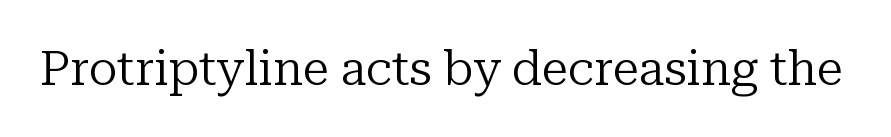
{"serif": "yes", "italic": "no", "bold": "no", "weight": "regular", "width": "normal", "stroke_contrast": "low", "x_height": "medium", "monospaced": "no", "underline": "no", "letter_spacing": "normal", "letter_spacing_em": 0.0, "glyph_px": 48}
